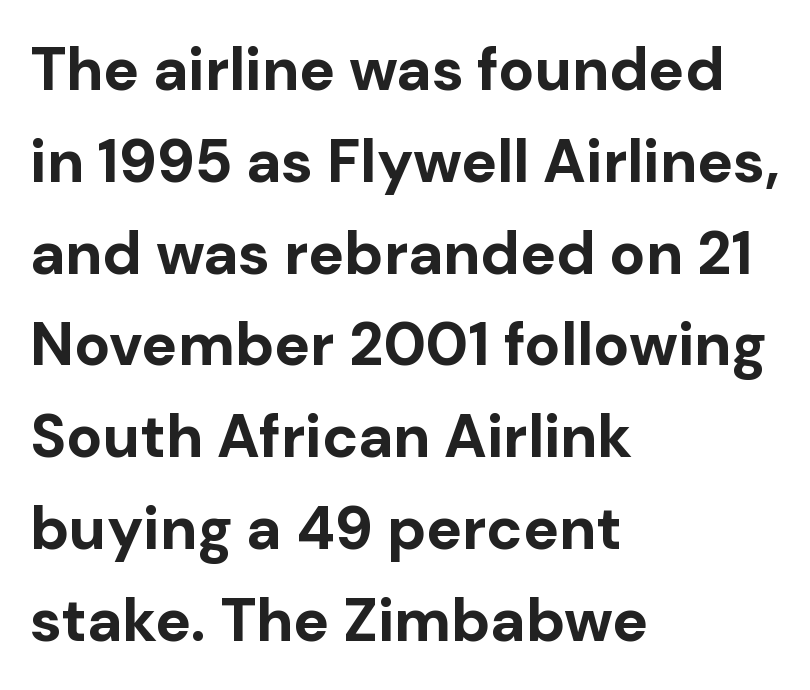
The image shows 60 px bold sans-serif type, upright; set left-aligned, normal line spacing (1.53x), normal letter spacing, not underlined; low stroke contrast and a medium x-height.
